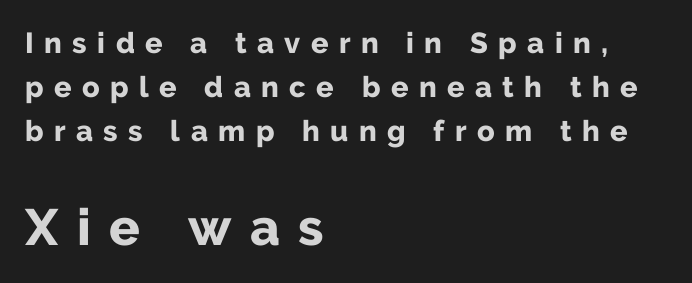
Q: Is the text bold? A: Yes.
Q: Is the text italic (slanted)? A: No, it is upright.
Q: Is the typeface a serif or a sans-serif typeface? A: Sans-serif.
Q: Is the text underlined? A: No.
Q: How is the paragraph aligned? A: Left-aligned.
Q: Is the spacing between letters normal or unusually wide? A: Unusually wide.
Q: Is the spacing between lines tight, normal or loose? A: Normal.
Q: Which block of text is set in a larger size, the first (top) or the second (bottom)? A: The second (bottom) one.
Q: Width (condensed, normal, or wide)? A: Normal.
Q: Stroke contrast? A: Low.
Q: x-height? A: Medium.
Q: Monospaced? A: No.
